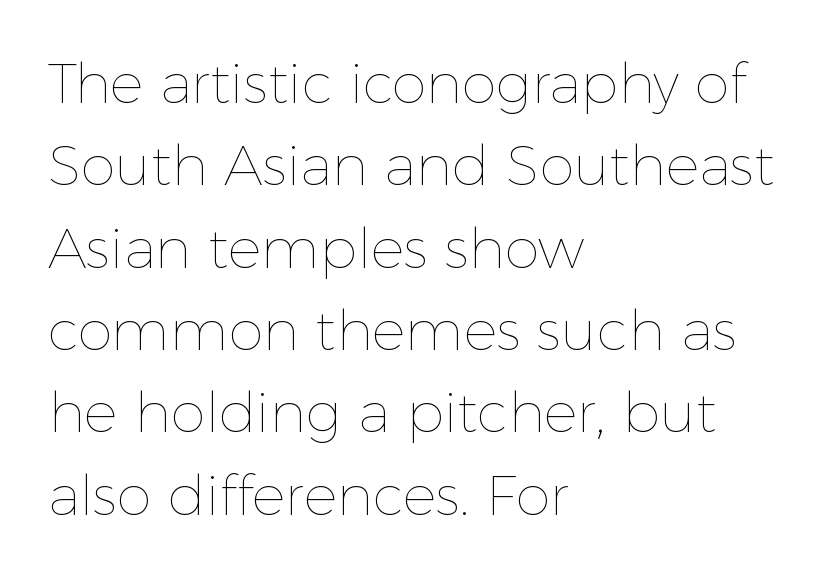
Q: Is the text bold? A: No.
Q: Is the text italic (slanted)? A: No, it is upright.
Q: Is the text underlined? A: No.
Q: How is the paragraph aligned? A: Left-aligned.
Q: Is the spacing between letters normal or unusually wide? A: Normal.
Q: Is the spacing between lines tight, normal or loose? A: Normal.
Q: Width (condensed, normal, or wide)? A: Normal.
Q: x-height? A: Medium.
Q: Monospaced? A: No.
